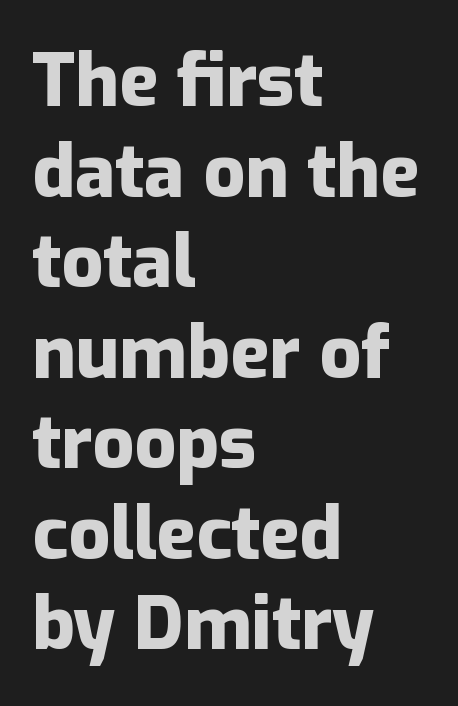
Q: Is the text bold? A: Yes.
Q: Is the text italic (slanted)? A: No, it is upright.
Q: Is the typeface a serif or a sans-serif typeface? A: Sans-serif.
Q: Is the text underlined? A: No.
Q: How is the paragraph aligned? A: Left-aligned.
Q: Is the spacing between letters normal or unusually wide? A: Normal.
Q: Width (condensed, normal, or wide)? A: Normal.
Q: Stroke contrast? A: Low.
Q: x-height? A: Medium.
Q: Monospaced? A: No.
